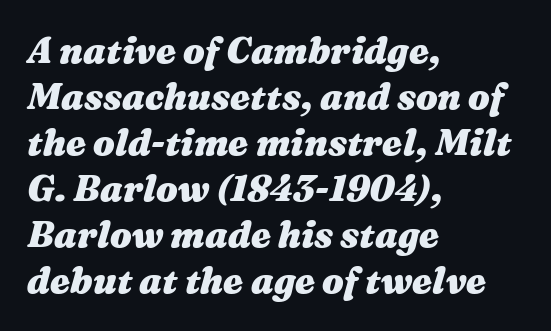
The image shows 36 px heavy, wide type, italic (leaning right); set left-aligned, normal line spacing (1.28x), normal letter spacing, not underlined; medium stroke contrast and a medium x-height.
